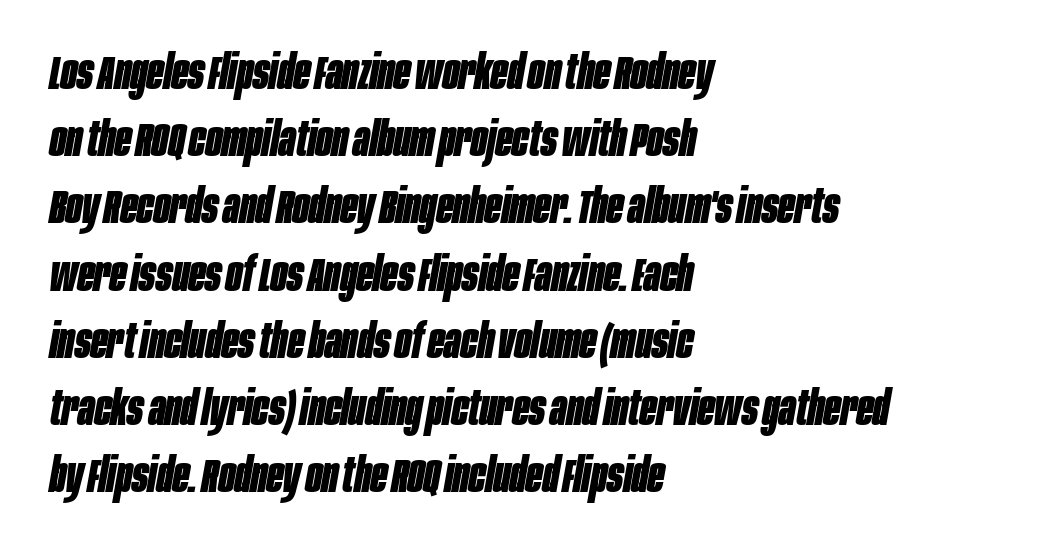
The image shows 48 px bold, condensed type, italic (leaning right); set left-aligned, normal line spacing (1.4x), normal letter spacing, not underlined; low stroke contrast and a large x-height.
